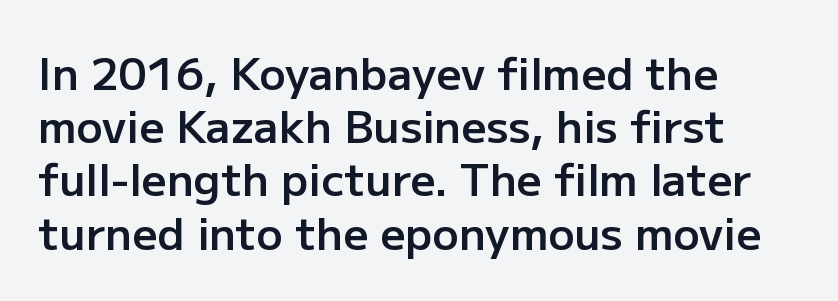
{"serif": "no", "italic": "no", "bold": "semi", "weight": "semibold", "width": "normal", "stroke_contrast": "low", "x_height": "medium", "monospaced": "no", "underline": "no", "align": "left", "line_spacing_ratio": 1.21, "letter_spacing": "normal", "letter_spacing_em": 0.0, "glyph_px": 44}
